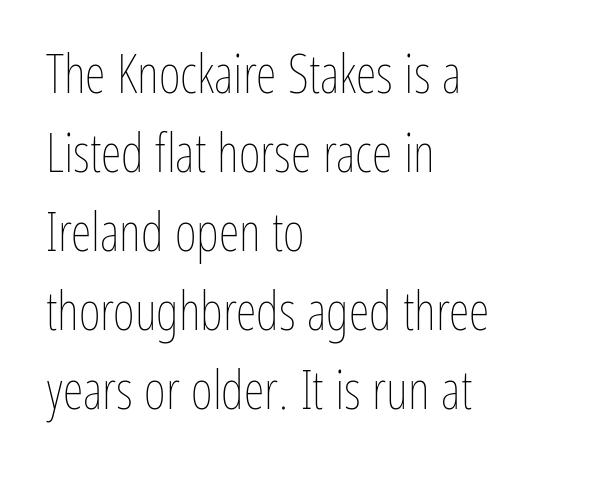
Q: Is the text bold? A: No.
Q: Is the text italic (slanted)? A: No, it is upright.
Q: Is the text underlined? A: No.
Q: How is the paragraph aligned? A: Left-aligned.
Q: Is the spacing between letters normal or unusually wide? A: Normal.
Q: Is the spacing between lines tight, normal or loose? A: Normal.
Q: Width (condensed, normal, or wide)? A: Condensed.
Q: Stroke contrast? A: Low.
Q: x-height? A: Medium.
Q: Monospaced? A: No.
